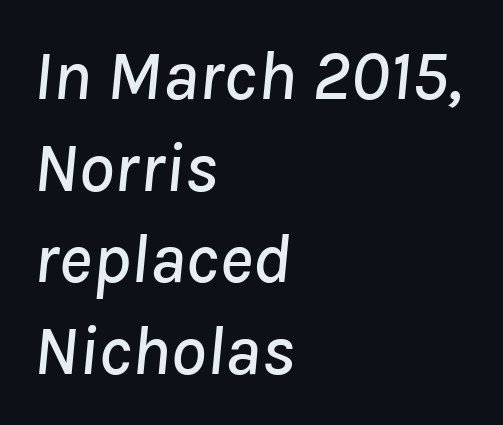
{"italic": "yes", "lean": "right", "slant_degrees": 8, "width": "normal", "stroke_contrast": "low", "x_height": "medium", "monospaced": "no", "underline": "no", "align": "left", "line_spacing": "normal", "line_spacing_ratio": 1.29, "letter_spacing": "normal", "letter_spacing_em": 0.0, "glyph_px": 71}
